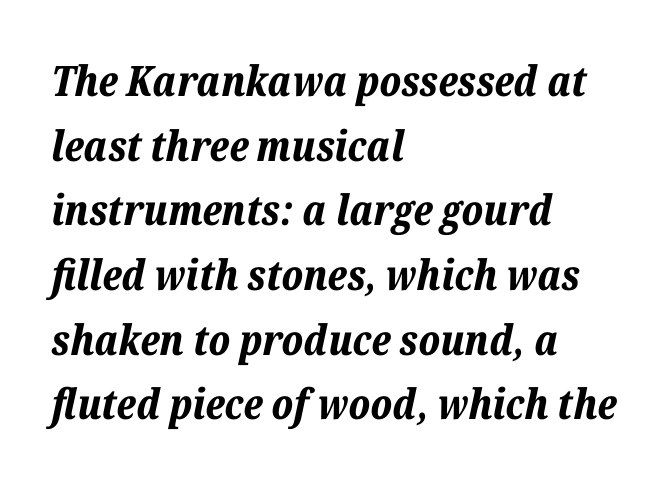
Rows of type keep a routine distance in the vertical direction. This sample uses an oblique cut, with every glyph tilted off the vertical. Bold? Absolutely — the strokes are thick and heavy. The letterforms sit shoulder to shoulder at normal distance. The compositor pushed each line to the left boundary. Think of a printed novel: that variable character pitch is what you see here.
